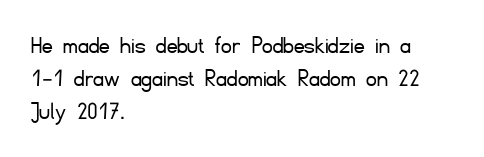
Q: Is the text bold? A: No.
Q: Is the text italic (slanted)? A: No, it is upright.
Q: Is the text underlined? A: No.
Q: How is the paragraph aligned? A: Left-aligned.
Q: Is the spacing between letters normal or unusually wide? A: Normal.
Q: Is the spacing between lines tight, normal or loose? A: Normal.
